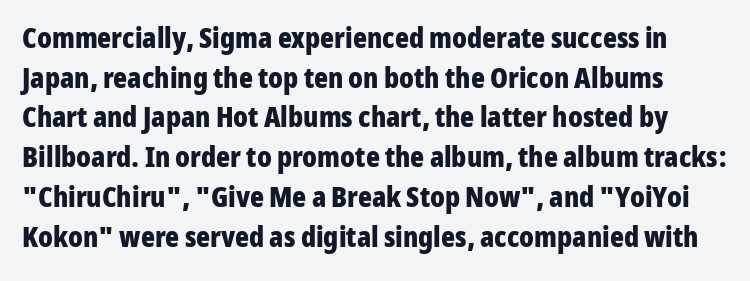
The letters sit at their default tracking, neither squeezed nor spread. Is this a fixed-width face? No — the glyphs have proportional, varying widths. Caption: bold face, heavy strokes. The glyphs in this specimen are sans serif. Unmarked baselines from the first word to the last. Unlike italic type, these characters show no tilt at all.
